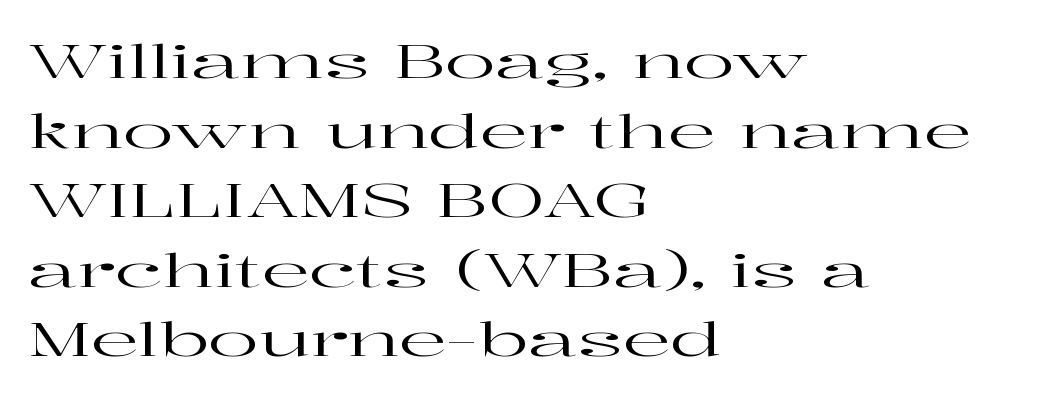
{"serif": "yes", "italic": "no", "width": "wide", "stroke_contrast": "high", "x_height": "medium", "monospaced": "no", "underline": "no", "align": "left", "line_spacing": "normal", "line_spacing_ratio": 1.48, "letter_spacing": "normal", "letter_spacing_em": 0.0, "glyph_px": 47}
